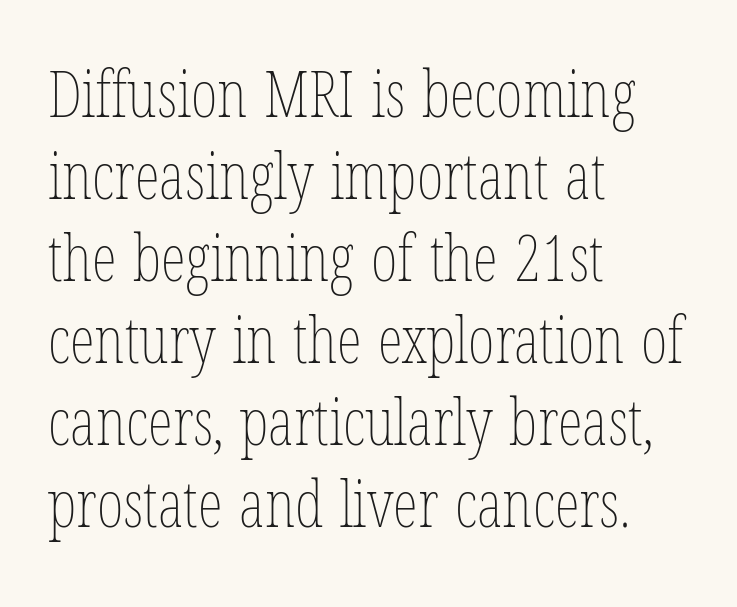
Q: Is the text bold? A: No.
Q: Is the text italic (slanted)? A: No, it is upright.
Q: Is the text underlined? A: No.
Q: How is the paragraph aligned? A: Left-aligned.
Q: Is the spacing between letters normal or unusually wide? A: Normal.
Q: Is the spacing between lines tight, normal or loose? A: Normal.
Q: Width (condensed, normal, or wide)? A: Condensed.
Q: Stroke contrast? A: Low.
Q: x-height? A: Medium.
Q: Monospaced? A: No.
